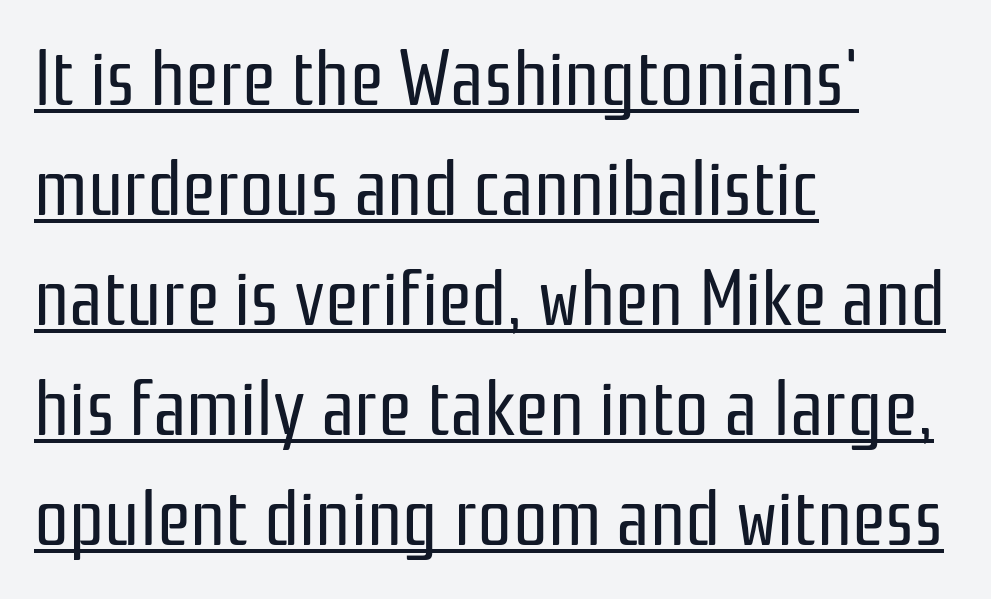
{"serif": "no", "italic": "no", "bold": "no", "weight": "regular", "width": "condensed", "stroke_contrast": "low", "x_height": "medium", "monospaced": "no", "underline": "yes", "align": "left", "line_spacing": "normal", "line_spacing_ratio": 1.43, "letter_spacing": "normal", "letter_spacing_em": 0.0, "glyph_px": 77}
